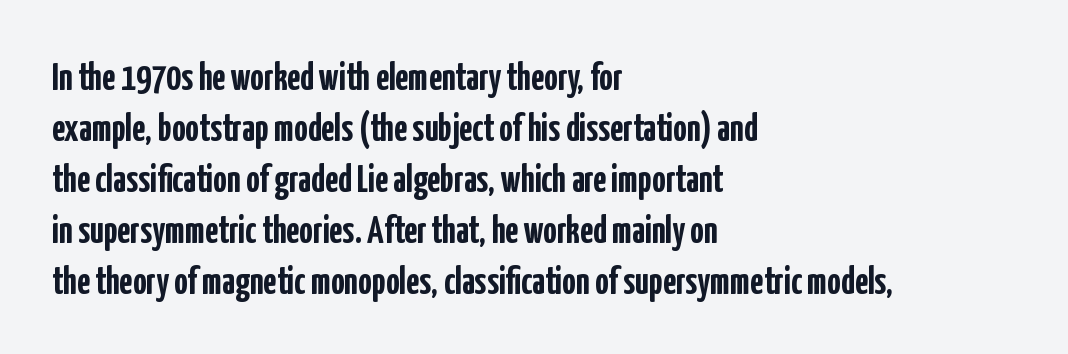
The image shows 38 px semibold, condensed sans-serif type, upright; set left-aligned, normal line spacing (1.34x), normal letter spacing, not underlined; low stroke contrast and a medium x-height.
